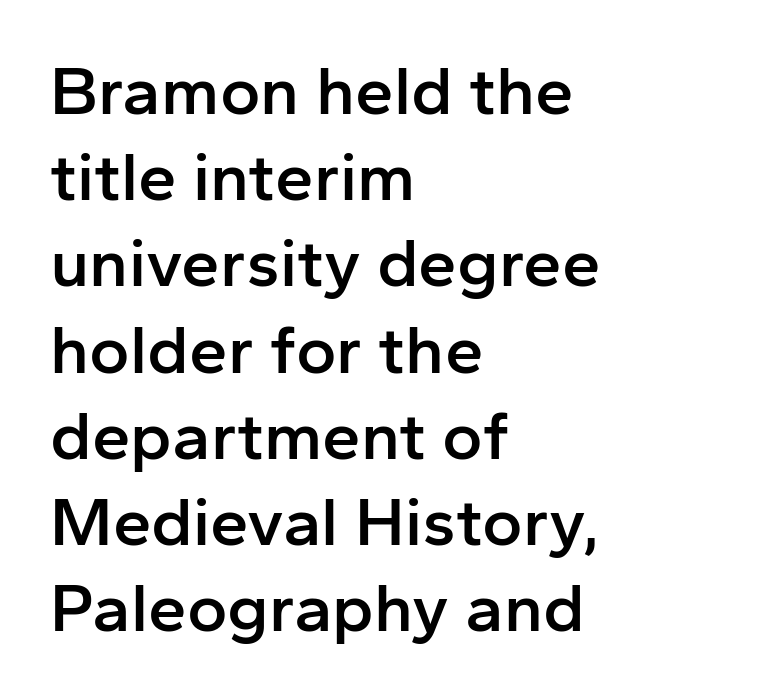
The image shows 69 px semibold sans-serif type, upright; set left-aligned, normal line spacing (1.25x), normal letter spacing, not underlined; low stroke contrast and a medium x-height.
